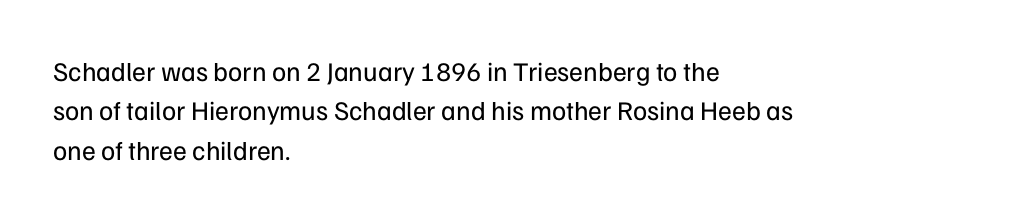
Quick note: not italic, upright. Is the stroke heavy? The answer is a plain regular-or-lighter. The setting favours the left margin, as ordinary paragraphs usually do. Has an underline been added? It has not. Tracking here is standard; glyphs follow each other at the usual distance. Line spacing here is normal.
